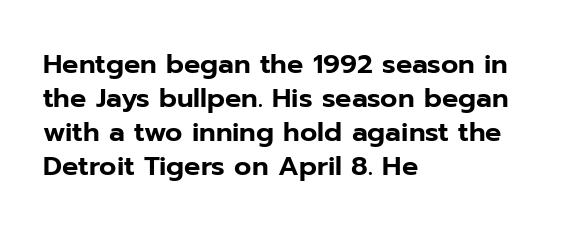
Q: Is the text italic (slanted)? A: No, it is upright.
Q: Is the text underlined? A: No.
Q: How is the paragraph aligned? A: Left-aligned.
Q: Is the spacing between letters normal or unusually wide? A: Normal.
Q: Is the spacing between lines tight, normal or loose? A: Normal.
